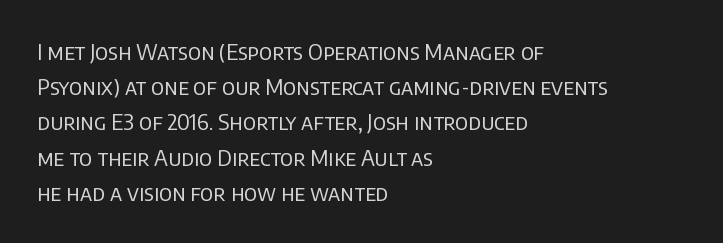
Q: Is the text bold? A: No.
Q: Is the text italic (slanted)? A: No, it is upright.
Q: Is the text underlined? A: No.
Q: How is the paragraph aligned? A: Left-aligned.
Q: Is the spacing between letters normal or unusually wide? A: Normal.
Q: Is the spacing between lines tight, normal or loose? A: Normal.
